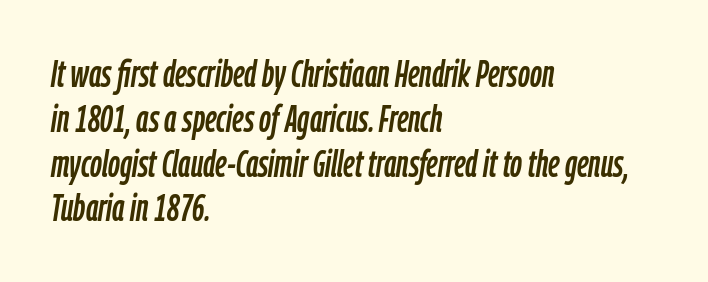
{"italic": "yes", "lean": "right", "slant_degrees": 9, "width": "condensed", "stroke_contrast": "low", "x_height": "medium", "monospaced": "no", "underline": "no", "align": "left", "line_spacing_ratio": 1.21, "letter_spacing": "normal", "letter_spacing_em": 0.0, "glyph_px": 37}
